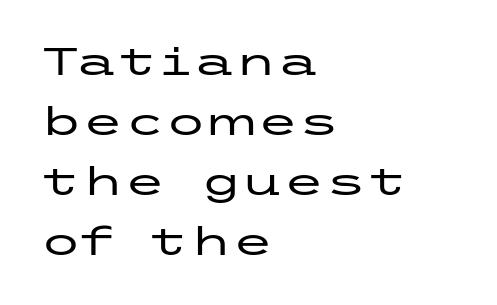
The image shows 38 px wide sans-serif type, upright; set left-aligned, normal line spacing (1.58x), normal letter spacing, not underlined; low stroke contrast and a medium x-height.
